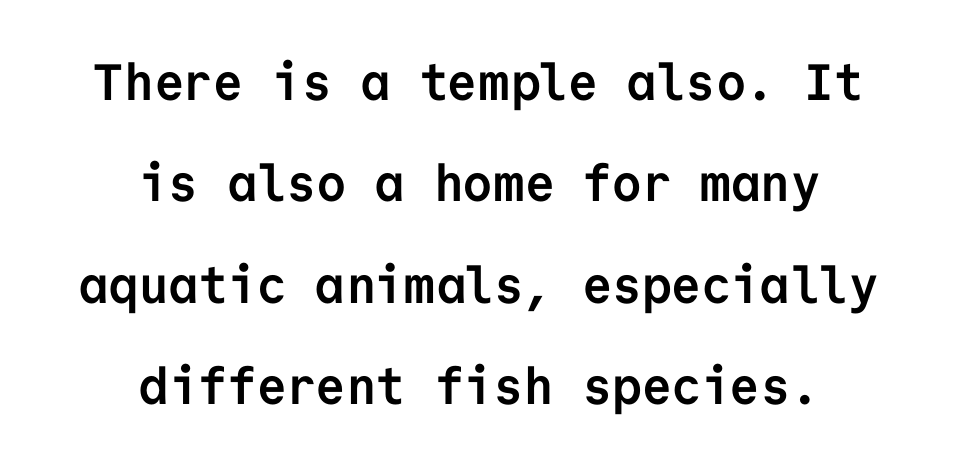
{"serif": "no", "italic": "no", "bold": "yes", "weight": "semibold", "width": "normal", "stroke_contrast": "low", "x_height": "medium", "monospaced": "yes", "underline": "no", "align": "center", "line_spacing": "loose", "line_spacing_ratio": 1.99, "letter_spacing": "normal", "letter_spacing_em": 0.0, "glyph_px": 51}
